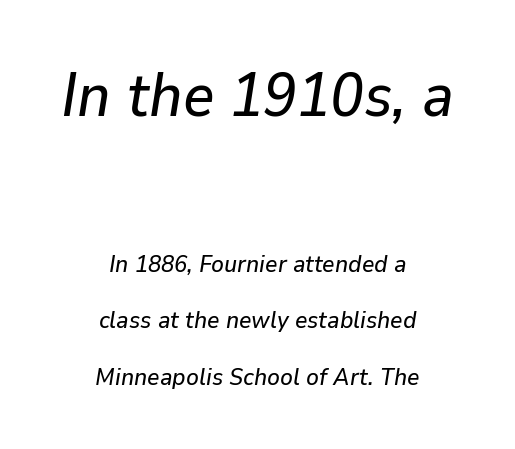
No extra tracking has been applied to these lines. This rendering features lettering with no underline. The rendering positions every line midway between the sides. Do the characters align in a grid? No, the font is proportional. This sample uses an oblique cut, with every glyph tilted off the vertical. Students, observe: this is what heavily led, spacious text looks like.
